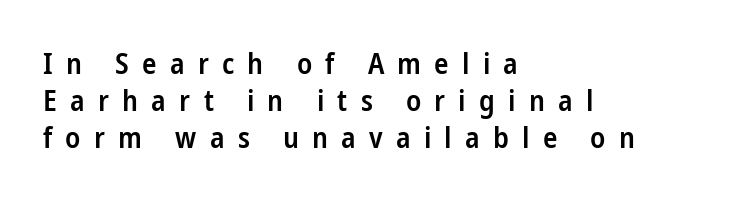
Q: Is the text bold? A: Semi-bold.
Q: Is the text italic (slanted)? A: No, it is upright.
Q: Is the typeface a serif or a sans-serif typeface? A: Sans-serif.
Q: Is the text underlined? A: No.
Q: How is the paragraph aligned? A: Left-aligned.
Q: Is the spacing between letters normal or unusually wide? A: Unusually wide.
Q: Width (condensed, normal, or wide)? A: Condensed.
Q: Stroke contrast? A: Low.
Q: x-height? A: Medium.
Q: Monospaced? A: No.
